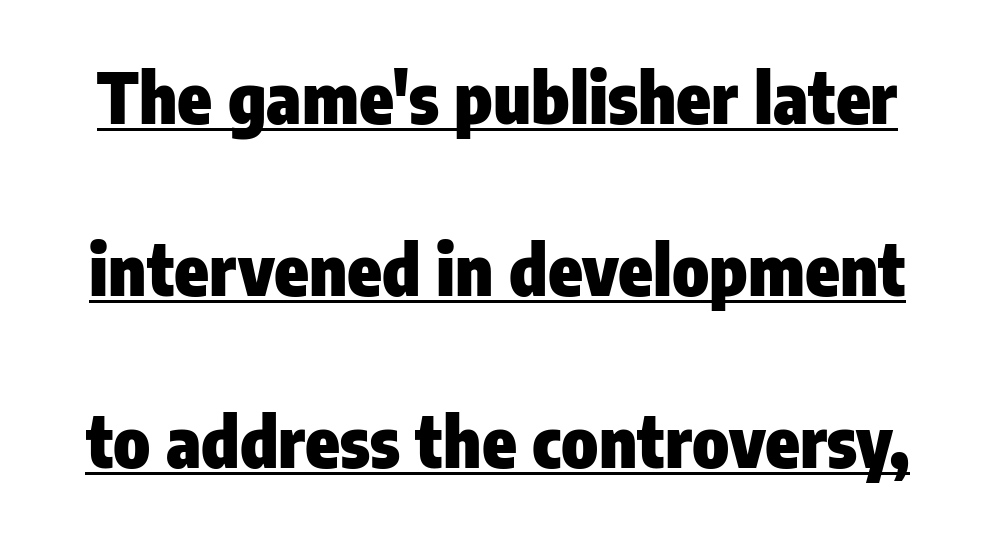
{"serif": "no", "italic": "no", "bold": "yes", "weight": "heavy", "width": "condensed", "stroke_contrast": "low", "x_height": "medium", "monospaced": "no", "underline": "yes", "line_spacing": "loose", "line_spacing_ratio": 2.46, "letter_spacing": "normal", "letter_spacing_em": 0.0, "glyph_px": 70}
